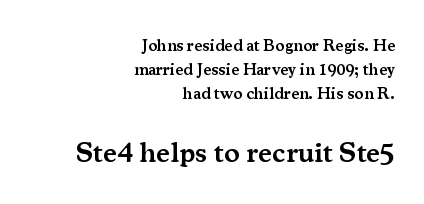
Q: Is the text bold? A: Semi-bold.
Q: Is the text italic (slanted)? A: No, it is upright.
Q: Is the typeface a serif or a sans-serif typeface? A: Serif.
Q: Is the text underlined? A: No.
Q: How is the paragraph aligned? A: Right-aligned.
Q: Is the spacing between letters normal or unusually wide? A: Normal.
Q: Is the spacing between lines tight, normal or loose? A: Normal.
Q: Which block of text is set in a larger size, the first (top) or the second (bottom)? A: The second (bottom) one.
Q: Width (condensed, normal, or wide)? A: Normal.
Q: Stroke contrast? A: Medium.
Q: x-height? A: Small.
Q: Monospaced? A: No.
